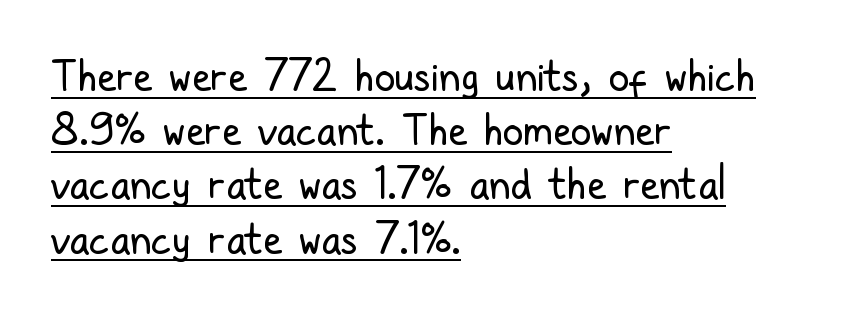
{"serif": "no", "italic": "no", "bold": "no", "weight": "regular", "width": "condensed", "stroke_contrast": "low", "x_height": "medium", "monospaced": "no", "underline": "yes", "align": "left", "line_spacing": "normal", "line_spacing_ratio": 1.29, "letter_spacing": "normal", "letter_spacing_em": 0.0, "glyph_px": 42}
